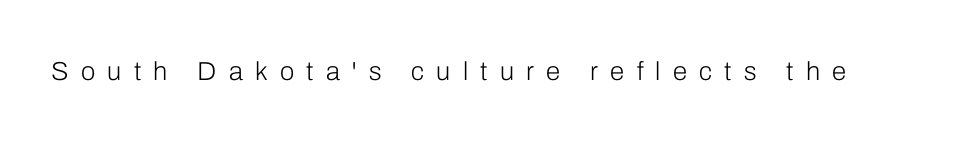
The image shows 26 px text type, upright; set unusually wide letter spacing (+0.47 em), not underlined.
